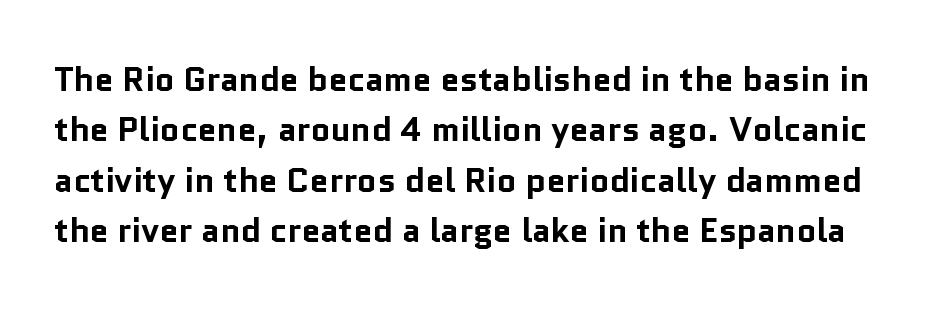
{"serif": "no", "italic": "no", "bold": "yes", "weight": "bold", "width": "normal", "stroke_contrast": "low", "x_height": "medium", "monospaced": "no", "underline": "no", "line_spacing": "normal", "line_spacing_ratio": 1.48, "letter_spacing": "normal", "letter_spacing_em": 0.0, "glyph_px": 34}
